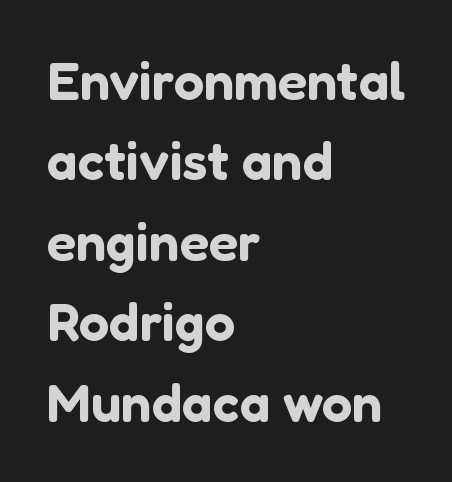
The image shows 54 px sans-serif type, upright; set left-aligned, normal line spacing (1.49x), normal letter spacing, not underlined; low stroke contrast and a medium x-height.
